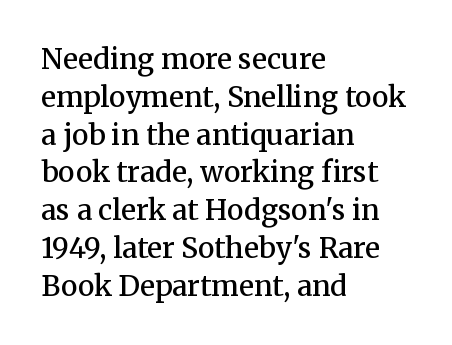
The image shows 28 px semibold serif type, upright; set left-aligned, normal line spacing (1.35x), normal letter spacing, not underlined; medium stroke contrast and a medium x-height.
